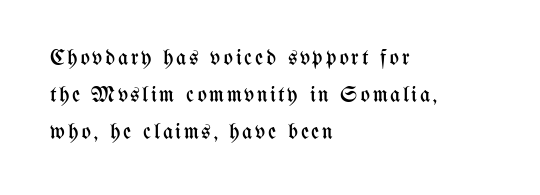
Descenders are the only things crossing below the line. Rendered with straight, roman letterforms. Evenly set lines give the paragraph a standard silhouette. The weight tops out at a normal text grade.
